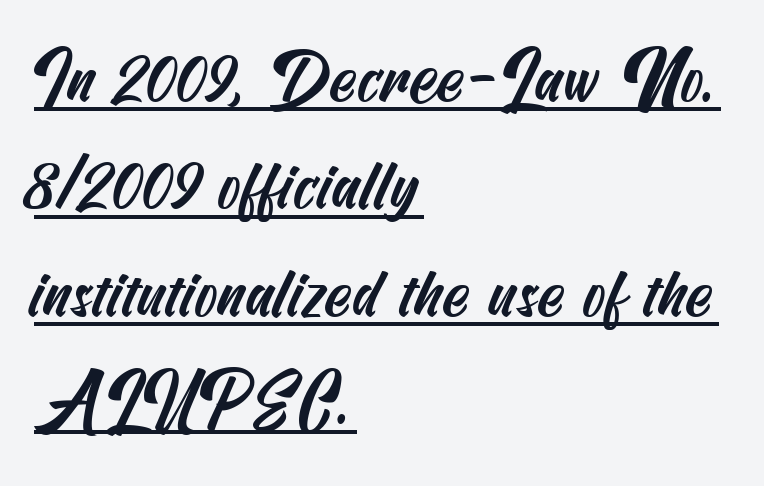
Q: Is the typeface a serif or a sans-serif typeface? A: Sans-serif.
Q: Is the text underlined? A: Yes.
Q: How is the paragraph aligned? A: Left-aligned.
Q: Is the spacing between letters normal or unusually wide? A: Normal.
Q: Is the spacing between lines tight, normal or loose? A: Normal.
Q: Width (condensed, normal, or wide)? A: Condensed.
Q: Stroke contrast? A: Medium.
Q: x-height? A: Small.
